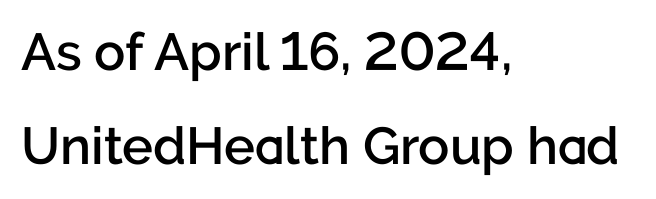
Q: Is the text bold? A: Semi-bold.
Q: Is the text italic (slanted)? A: No, it is upright.
Q: Is the typeface a serif or a sans-serif typeface? A: Sans-serif.
Q: Is the text underlined? A: No.
Q: How is the paragraph aligned? A: Left-aligned.
Q: Is the spacing between letters normal or unusually wide? A: Normal.
Q: Width (condensed, normal, or wide)? A: Normal.
Q: Stroke contrast? A: Low.
Q: x-height? A: Medium.
Q: Monospaced? A: No.
